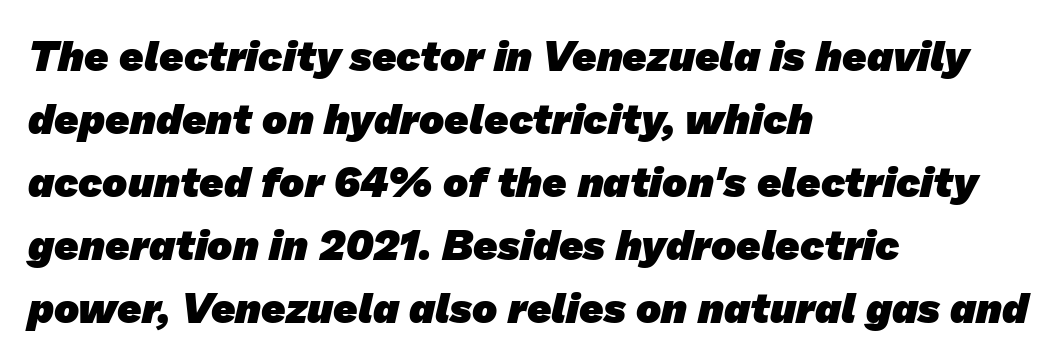
Quick note: interline space is typical. This sample has the flowing, uneven cadence of proportional lettering. The lines in this sample share a left origin and differ only in where they stop. A full-strength bold gives these letters their thick strokes. A typesetter would call this zero additional tracking.
